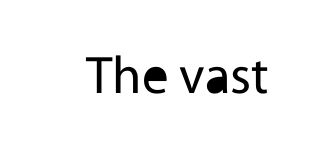
No letter is thick-stroked: the sample isn't bold. Words appear dense and cohesive because spacing is normal. In terms of posture, this sample is upright. Is this a fixed-width face? No — the glyphs have proportional, varying widths. Regarding serifs, this sample does without them.
